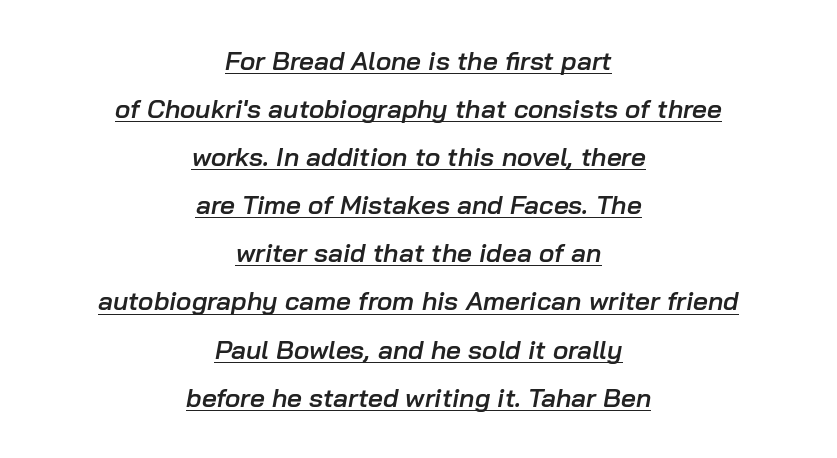
Each glyph is drawn with semibold strokes, heavier than normal yet not fully bold. Compared with undecorated copy, this sample adds a rule below the words. If you folded the block vertically in half, each line would mirror itself in length. The face used here is rendered with its standard letterfit. It's the slanting kind of type.
